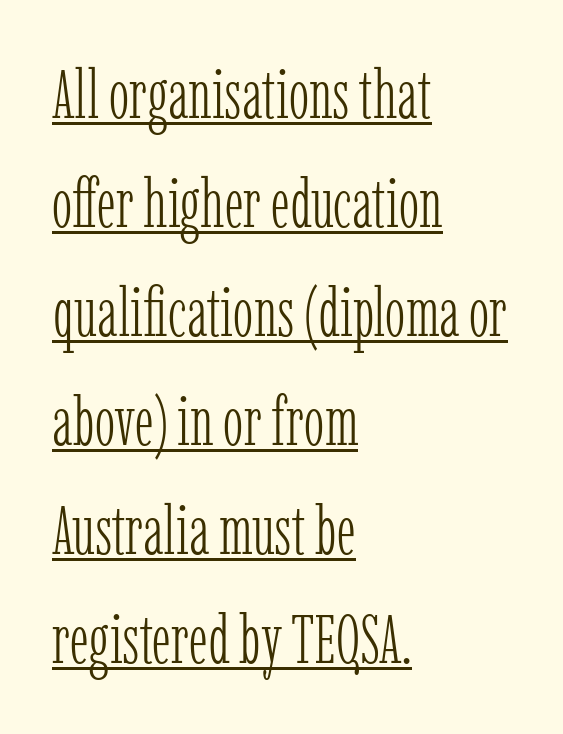
Horizontal bands of white between lines are of average thickness. The letterforms sit shoulder to shoulder at normal distance. What decoration does the sample have? An underline. Nope, not italic — everything's standing straight. Proportional: the letters do not fall into vertical columns. One-word summary of the alignment: left.
